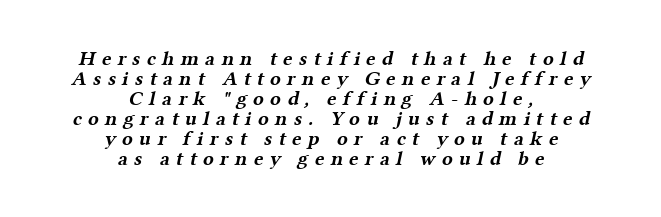
This is heavy type, rendered in bold. Compared with typical paragraphs, the rows here are closer together. The glyphs are unaccompanied by any horizontal stroke below them. Tracking here is generous; glyphs stand well apart from one another. Casual observation: everything's sitting right in the middle.
